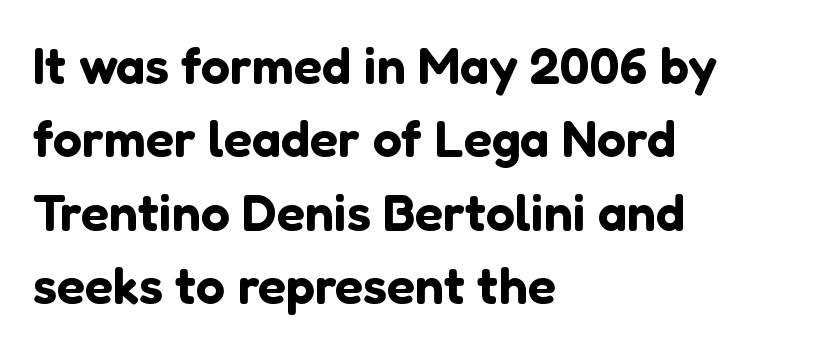
The image shows 52 px sans-serif type, upright; set left-aligned, normal line spacing (1.41x), normal letter spacing, not underlined; low stroke contrast and a medium x-height.
